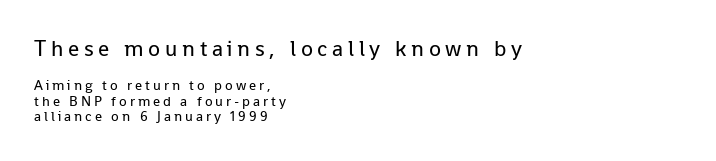
The image shows 22 px text type, upright; set left-aligned, tight line spacing (1.11x), unusually wide letter spacing (+0.21 em), not underlined; the first (top) block is 1.57x larger.
